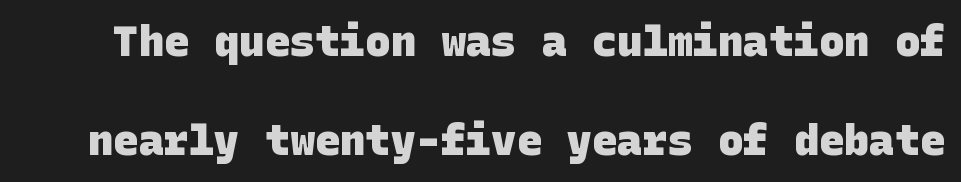
{"serif": "no", "bold": "yes", "weight": "heavy", "width": "normal", "stroke_contrast": "low", "x_height": "large", "underline": "no", "line_spacing": "loose", "line_spacing_ratio": 2.35, "letter_spacing": "normal", "letter_spacing_em": 0.0, "glyph_px": 42}
